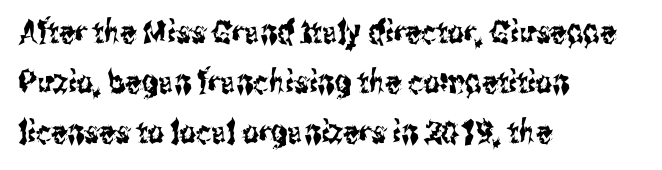
Q: Is the text italic (slanted)? A: No, it is upright.
Q: Is the typeface a serif or a sans-serif typeface? A: Sans-serif.
Q: Is the text underlined? A: No.
Q: How is the paragraph aligned? A: Left-aligned.
Q: Is the spacing between letters normal or unusually wide? A: Normal.
Q: Is the spacing between lines tight, normal or loose? A: Normal.
Q: Width (condensed, normal, or wide)? A: Condensed.
Q: Stroke contrast? A: Medium.
Q: x-height? A: Medium.
Q: Monospaced? A: No.
